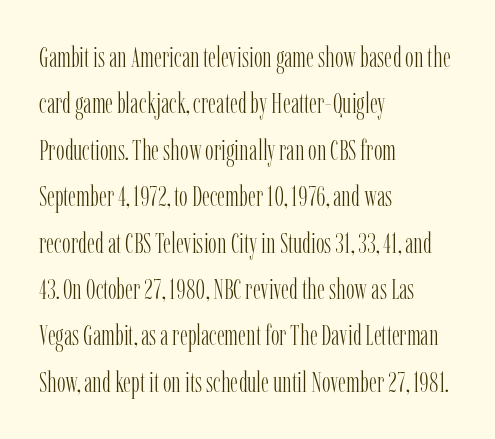
The image shows 29 px light, condensed serif type, upright; set left-aligned, normal line spacing (1.6x), normal letter spacing, not underlined; low stroke contrast and a medium x-height.
